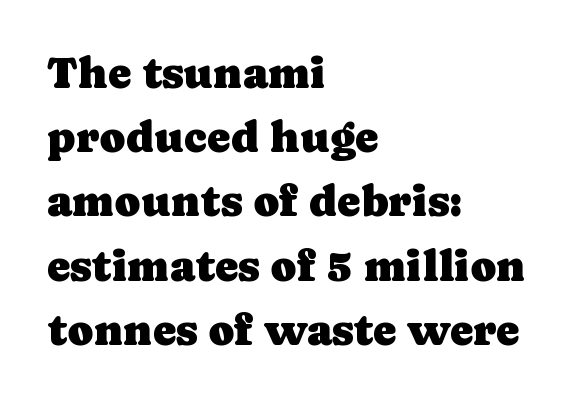
{"serif": "yes", "italic": "no", "width": "normal", "stroke_contrast": "low", "x_height": "medium", "monospaced": "no", "underline": "no", "align": "left", "line_spacing": "normal", "line_spacing_ratio": 1.46, "letter_spacing": "normal", "letter_spacing_em": 0.0, "glyph_px": 44}
